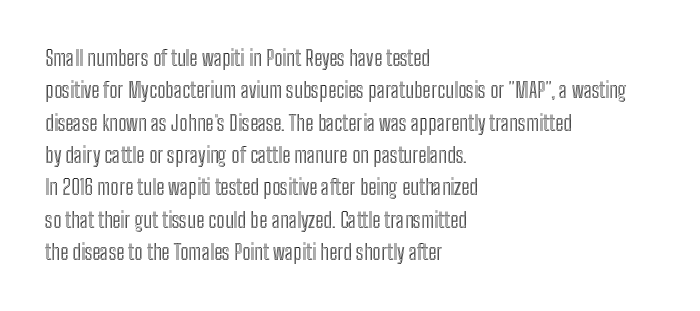
{"italic": "no", "underline": "no", "align": "left", "line_spacing": "normal", "line_spacing_ratio": 1.54, "letter_spacing": "normal", "letter_spacing_em": 0.0, "glyph_px": 21}
